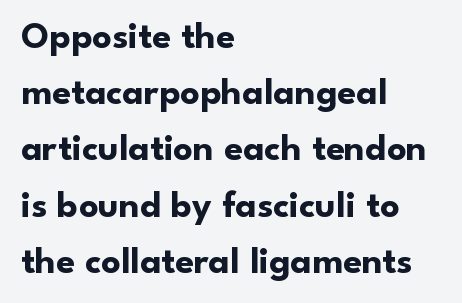
Normally led — the rows are evenly, conventionally spaced. Upright lettering throughout. Short and long lines alike share a common starting point at left. The characters look thick and weighty, a clear bold. This sample uses plain, unmodified letter spacing.
